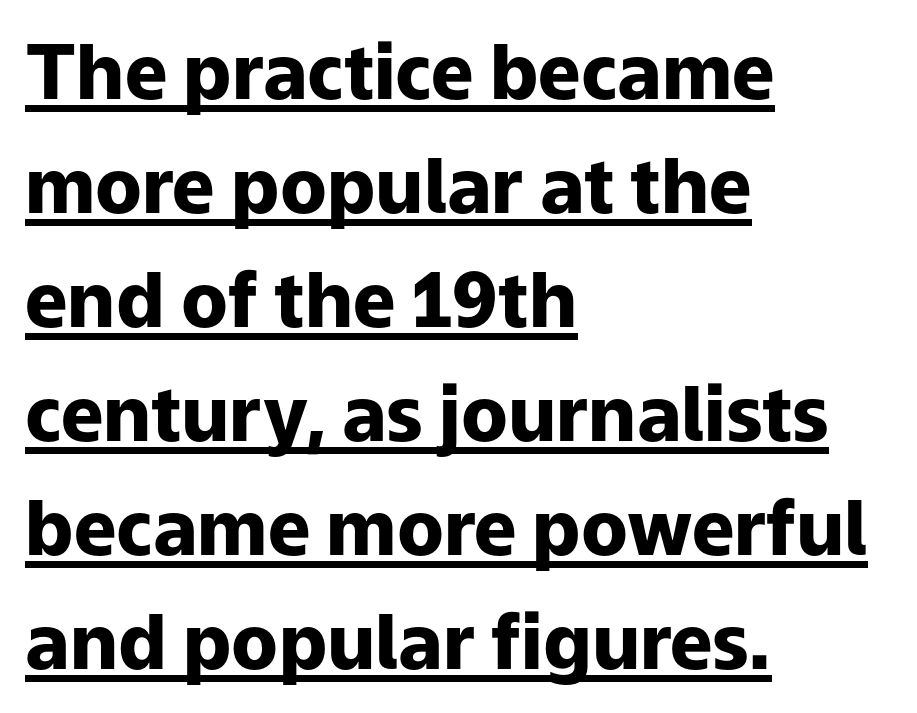
{"serif": "no", "italic": "no", "bold": "yes", "weight": "heavy", "width": "normal", "stroke_contrast": "low", "x_height": "medium", "monospaced": "no", "underline": "yes", "align": "left", "line_spacing": "normal", "line_spacing_ratio": 1.5, "letter_spacing": "normal", "letter_spacing_em": 0.0, "glyph_px": 76}
